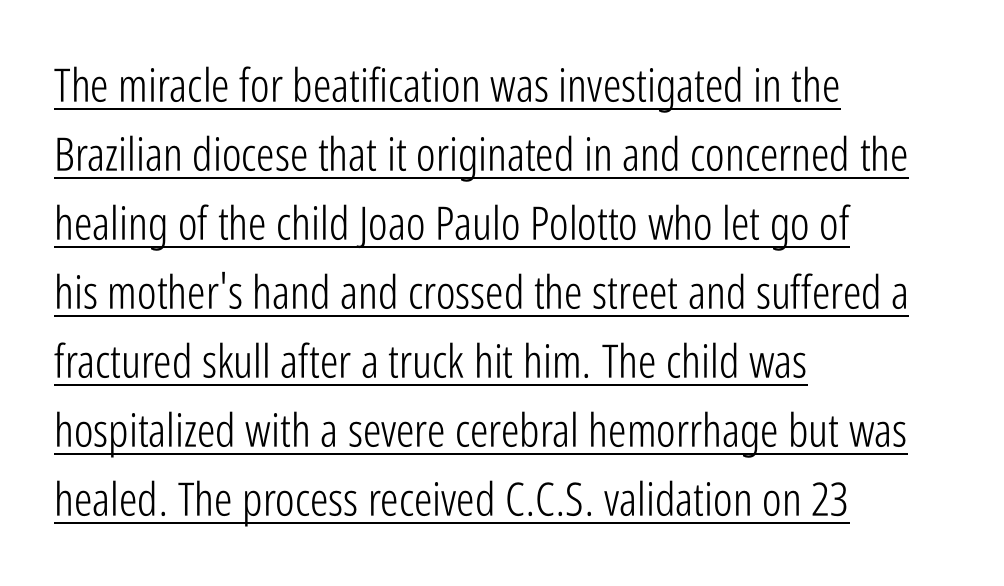
{"serif": "no", "italic": "no", "bold": "no", "weight": "light", "width": "condensed", "stroke_contrast": "low", "x_height": "medium", "monospaced": "no", "underline": "yes", "align": "left", "line_spacing": "normal", "line_spacing_ratio": 1.5, "letter_spacing": "normal", "letter_spacing_em": 0.0, "glyph_px": 46}
